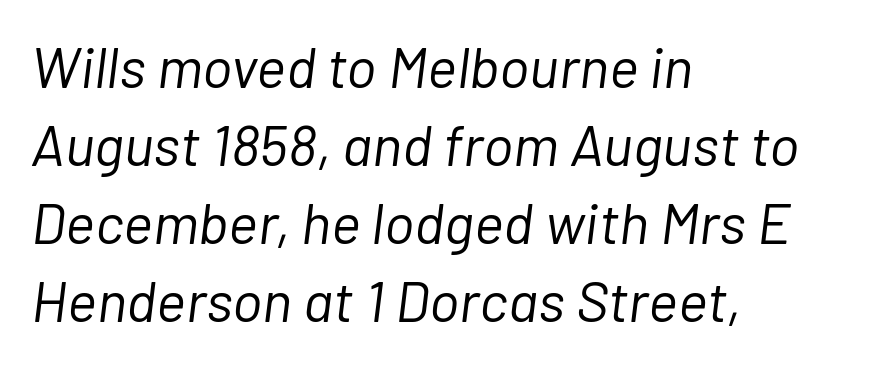
Q: Is the text bold? A: No.
Q: Is the text italic (slanted)? A: Yes, it leans right by about 7 degrees.
Q: Is the text underlined? A: No.
Q: How is the paragraph aligned? A: Left-aligned.
Q: Is the spacing between letters normal or unusually wide? A: Normal.
Q: Is the spacing between lines tight, normal or loose? A: Normal.
Q: Width (condensed, normal, or wide)? A: Normal.
Q: Stroke contrast? A: Low.
Q: x-height? A: Medium.
Q: Monospaced? A: No.
